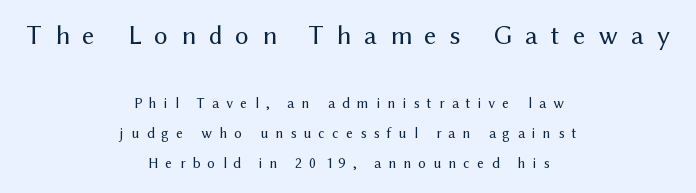
Rule under the text: the space is simply empty. Which of the two is more prominent by size? The first, at the top. The horizontal fit of the characters is loose and conspicuously gappy. Leftover space on each line is divided equally before and after the words. A typesetter would mark this as roman, not italic.
